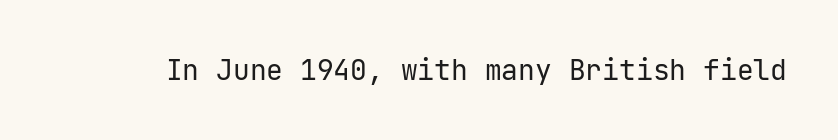
{"serif": "no", "italic": "no", "bold": "no", "weight": "regular", "width": "normal", "stroke_contrast": "low", "x_height": "medium", "underline": "no", "letter_spacing": "normal", "letter_spacing_em": 0.0, "glyph_px": 28}
